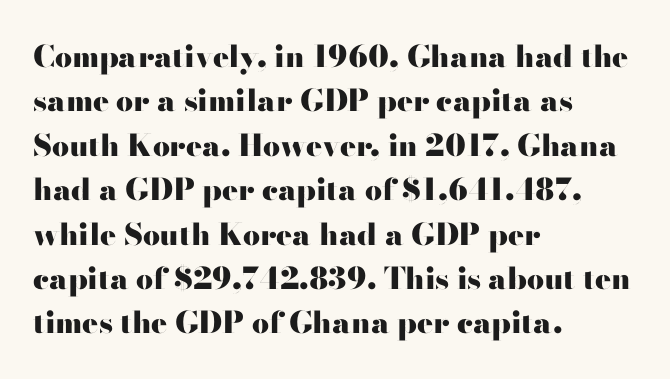
{"serif": "no", "italic": "no", "bold": "yes", "weight": "heavy", "width": "wide", "stroke_contrast": "high", "x_height": "small", "monospaced": "no", "underline": "no", "align": "left", "line_spacing": "normal", "line_spacing_ratio": 1.48, "letter_spacing": "normal", "letter_spacing_em": 0.0, "glyph_px": 30}
